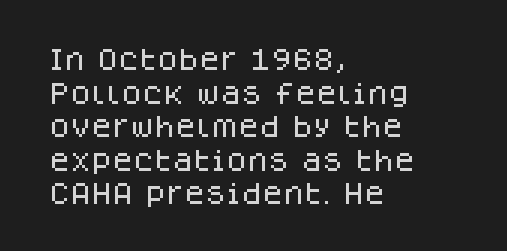
The image shows 24 px text type, upright; set left-aligned, normal line spacing (1.4x), normal letter spacing, not underlined.
